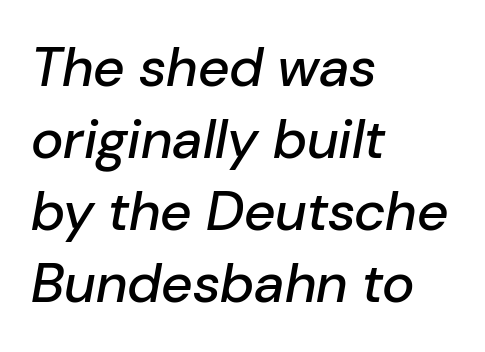
The image shows 55 px text type, italic (leaning right); set left-aligned, normal line spacing (1.31x), normal letter spacing, not underlined; low stroke contrast and a medium x-height.
